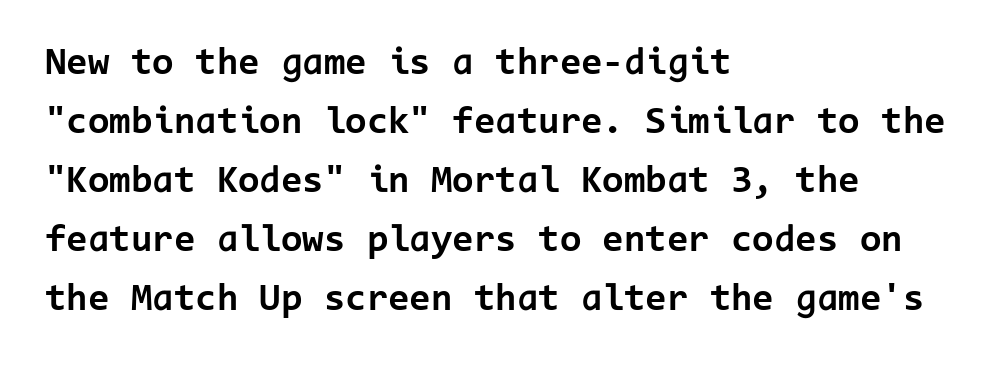
{"serif": "no", "italic": "no", "bold": "yes", "weight": "bold", "width": "normal", "stroke_contrast": "low", "x_height": "medium", "monospaced": "yes", "underline": "no", "align": "left", "line_spacing": "normal", "line_spacing_ratio": 1.51, "letter_spacing": "normal", "letter_spacing_em": 0.0, "glyph_px": 39}
